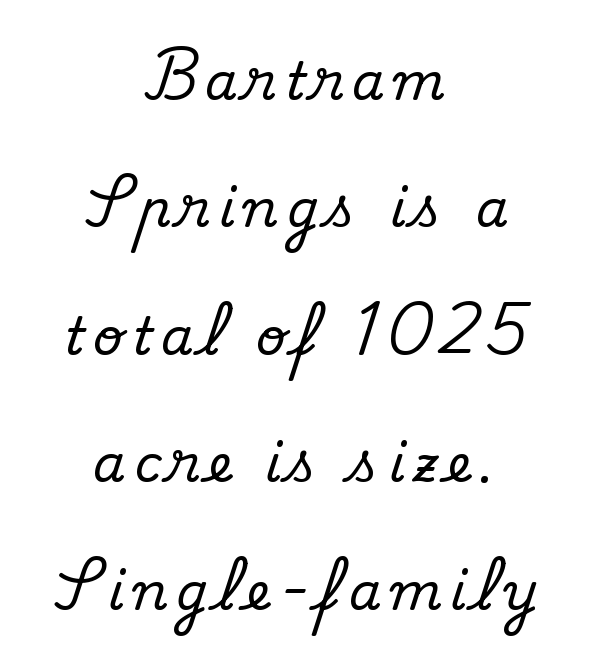
Q: Is the text italic (slanted)? A: Yes.
Q: Is the typeface a serif or a sans-serif typeface? A: Serif.
Q: Is the text underlined? A: No.
Q: How is the paragraph aligned? A: Centered.
Q: Is the spacing between lines tight, normal or loose? A: Loose.
Q: Width (condensed, normal, or wide)? A: Normal.
Q: Stroke contrast? A: Medium.
Q: x-height? A: Small.
Q: Monospaced? A: No.
